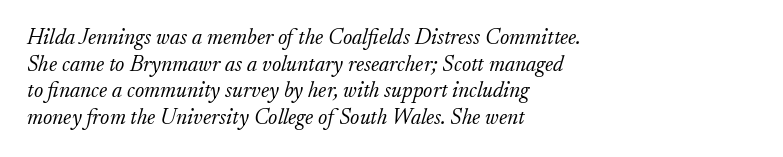
Nothing unusual about the tracking: characters are spaced as the font intends. The text block is weighted toward the left margin, trailing off unevenly rightward. Beneath every word, the page is bare. Is this a heavy cut? Hardly; it is regular or lighter.
